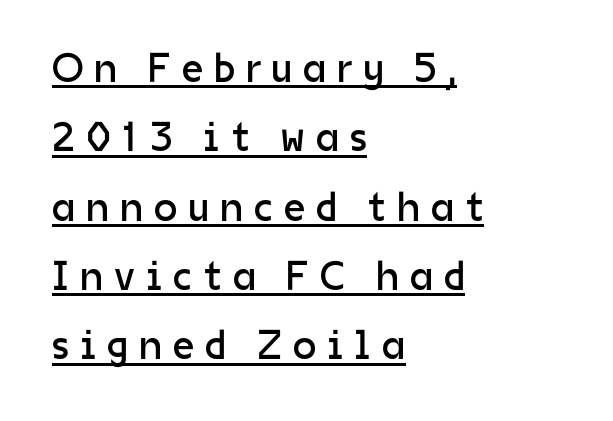
The image shows 42 px regular-weight sans-serif type, upright; set left-aligned, normal line spacing (1.65x), unusually wide letter spacing (+0.26 em), underlined; low stroke contrast and a medium x-height.
